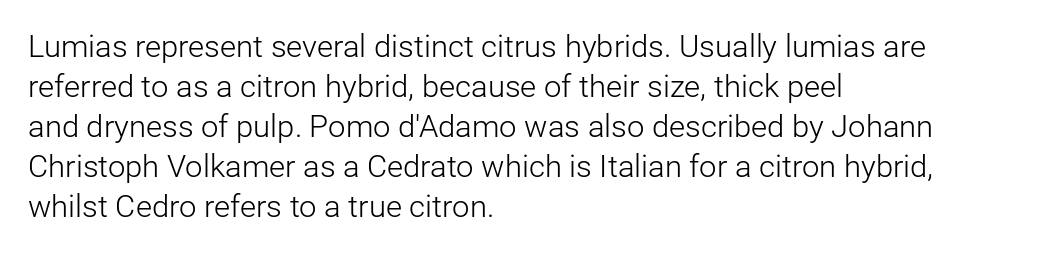
The image shows 31 px light sans-serif type, upright; set left-aligned, normal line spacing (1.29x), normal letter spacing, not underlined; low stroke contrast and a medium x-height.
